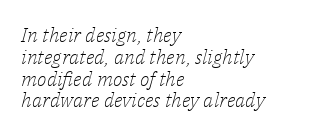
Leftover space on each line is placed entirely after the last word. Look at the tracking — it's just the regular setting, nothing added. The font's italic variant was chosen for this text. Descenders are the only things crossing below the line. These glyphs show unthickened strokes, regular width or finer. You could barely slide anything between these rows.
